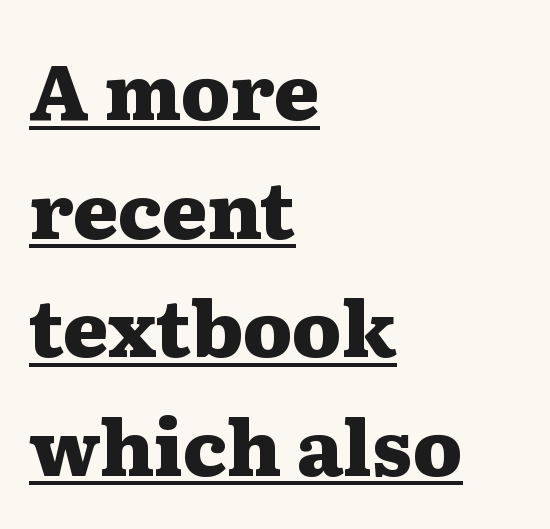
{"serif": "yes", "italic": "no", "bold": "yes", "weight": "heavy", "width": "wide", "stroke_contrast": "medium", "x_height": "medium", "monospaced": "no", "underline": "yes", "align": "left", "line_spacing": "normal", "line_spacing_ratio": 1.54, "letter_spacing": "normal", "letter_spacing_em": 0.0, "glyph_px": 77}
